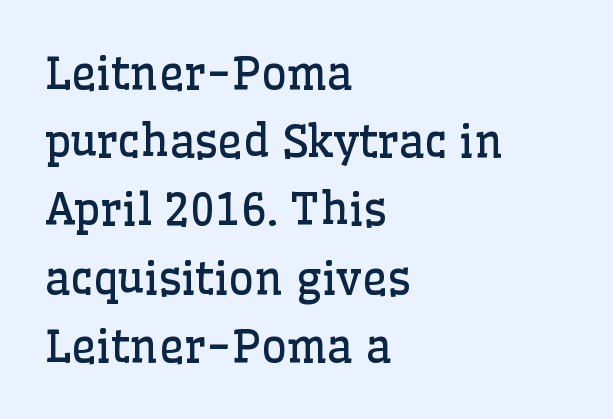
The lettering holds an erect, upright posture throughout. The rendering keeps characters at their native spacing. Plain, unruled lines of type. A quiet, ordinary-to-light weight characterises the typeface.
